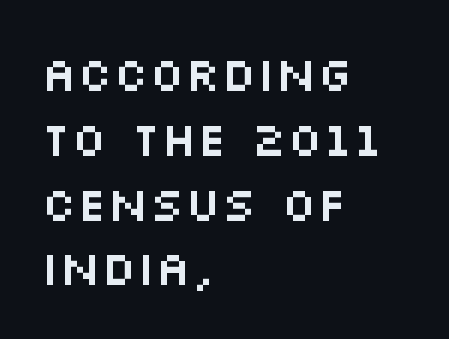
Caption: multi-line text, flush left, ragged right. The face used here is proportionally spaced, like ordinary book or web type. The specimen reads as upright at a glance. You can tell from the bare stems that sans-serif type was used. In terms of leading, this rendering sits right in the middle. The line texture is even and compact thanks to regular tracking.
